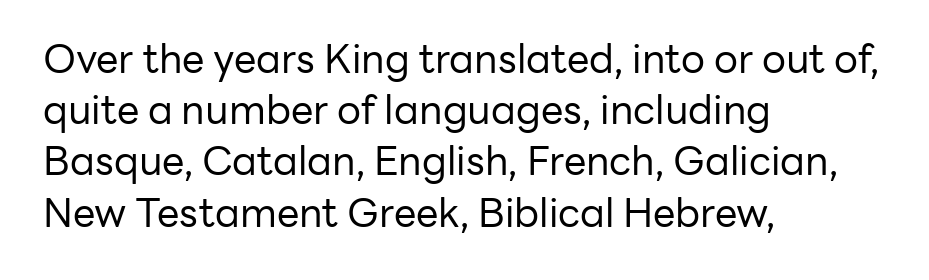
Q: Is the text bold? A: No.
Q: Is the text italic (slanted)? A: No, it is upright.
Q: Is the typeface a serif or a sans-serif typeface? A: Sans-serif.
Q: Is the text underlined? A: No.
Q: How is the paragraph aligned? A: Left-aligned.
Q: Is the spacing between letters normal or unusually wide? A: Normal.
Q: Is the spacing between lines tight, normal or loose? A: Normal.
Q: Width (condensed, normal, or wide)? A: Normal.
Q: Stroke contrast? A: Low.
Q: x-height? A: Medium.
Q: Monospaced? A: No.
